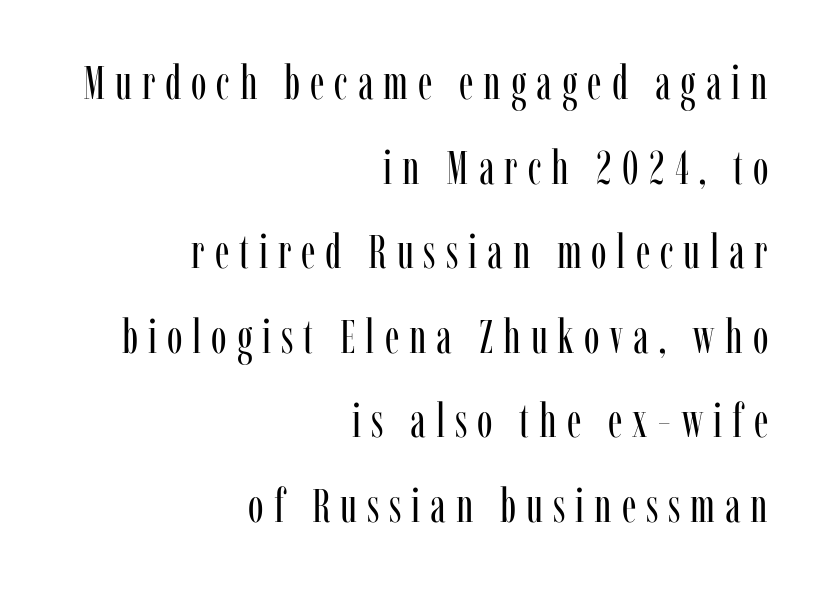
The image shows 47 px regular-weight, condensed serif type, upright; set right-aligned, line spacing 1.8x, unusually wide letter spacing (+0.21 em), not underlined; low stroke contrast and a medium x-height.
